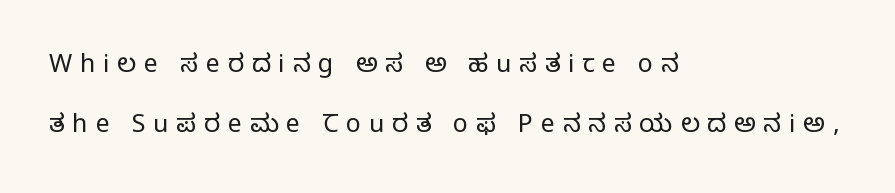
A quiet, ordinary-to-light weight characterises the typeface. Tracking here is generous; glyphs stand well apart from one another. The baseline area is clear. The block of text is sparse from top to bottom, with ample space between rows. Designer's note — italics off, roman on.
